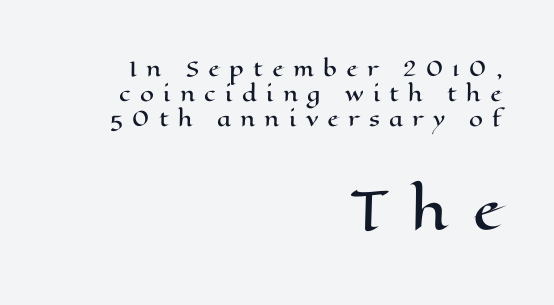
The image shows 51 px wide type, upright; set right-aligned, normal line spacing (1.25x), unusually wide letter spacing (+0.46 em), not underlined; the second (bottom) block is 2.55x larger; high stroke contrast and a medium x-height.
